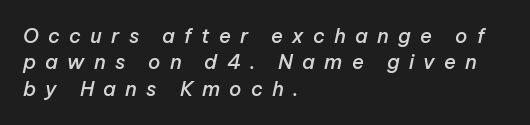
The leading is moderate, giving the passage an even texture. Honestly, there is no underline to notice here at all. In CSS terms this would be text-align: left. The typography opts for an oblique posture over an upright one. This is the in-between weight designers call semibold or demi.
